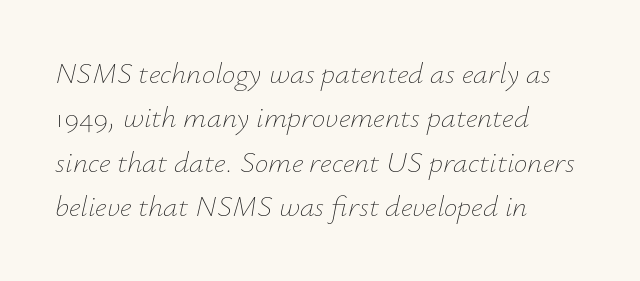
What stands out about the letter spacing? Nothing — it is the standard amount. Bare-footed words on every line. A typesetter would call this leading conventional body-copy spacing. Casual observation: everything's shoved over to the left. Think of a printed novel: that variable character pitch is what you see here.
